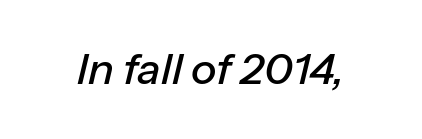
You could not count columns in this text — the font is proportionally spaced. The horizontal fit of the characters is conventional and even. When letters slant like this, we call the style italic. Unmarked baselines from the first word to the last.
